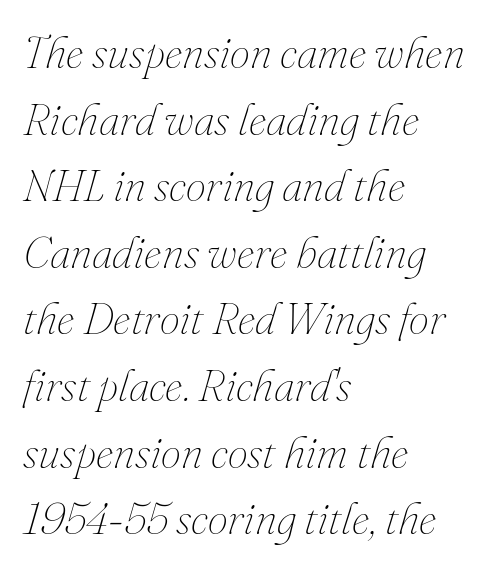
The image shows 45 px thin type, italic (leaning right); set left-aligned, normal line spacing (1.48x), normal letter spacing, not underlined; medium stroke contrast and a small x-height.
